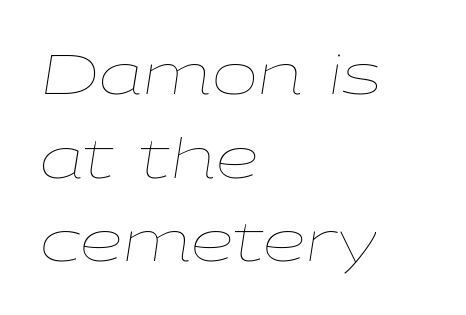
Q: Is the text bold? A: No.
Q: Is the text italic (slanted)? A: Yes, it leans right by about 9 degrees.
Q: Is the text underlined? A: No.
Q: How is the paragraph aligned? A: Left-aligned.
Q: Is the spacing between letters normal or unusually wide? A: Normal.
Q: Is the spacing between lines tight, normal or loose? A: Normal.
Q: Width (condensed, normal, or wide)? A: Wide.
Q: Stroke contrast? A: Low.
Q: x-height? A: Medium.
Q: Monospaced? A: No.
